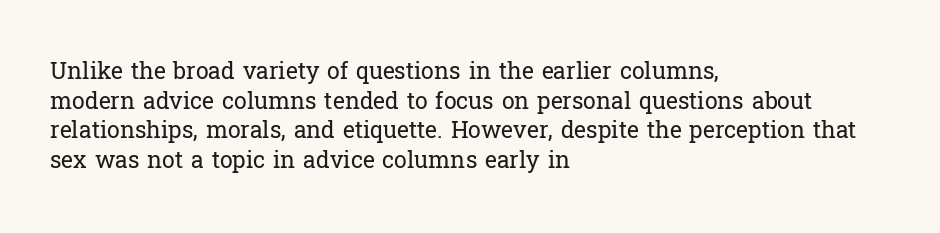
The image shows 23 px text type, upright; set left-aligned, normal line spacing (1.29x), normal letter spacing, not underlined.
